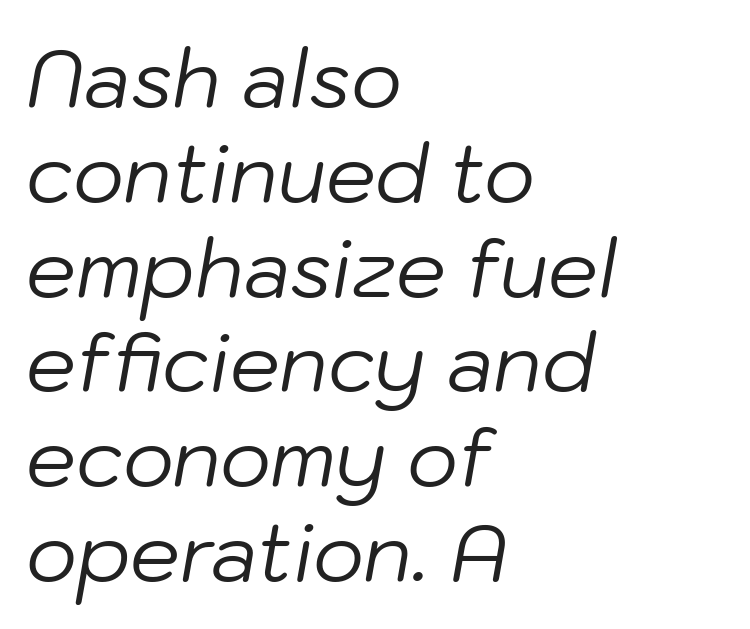
Q: Is the text bold? A: No.
Q: Is the text italic (slanted)? A: Yes, it leans right by about 10 degrees.
Q: Is the text underlined? A: No.
Q: How is the paragraph aligned? A: Left-aligned.
Q: Is the spacing between letters normal or unusually wide? A: Normal.
Q: Width (condensed, normal, or wide)? A: Normal.
Q: Stroke contrast? A: Low.
Q: x-height? A: Medium.
Q: Monospaced? A: No.
